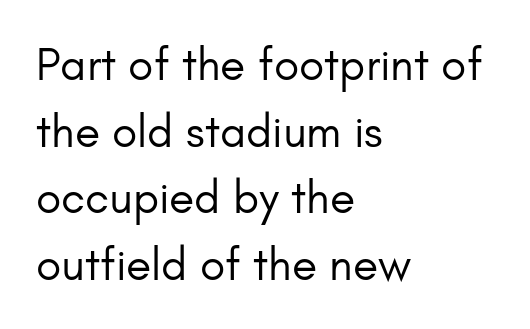
Look at the tracking — it's just the regular setting, nothing added. Plain, unruled lines of type. Stroke mass is kept to a normal reading level or below. Compared with a centered layout, this one pins lines to the left instead.
